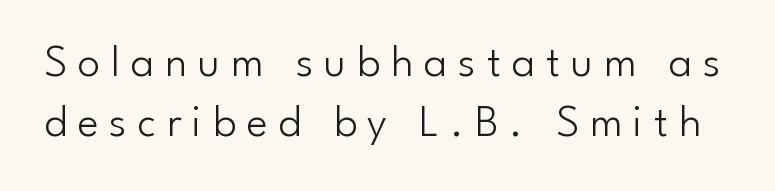
{"serif": "no", "italic": "no", "bold": "no", "weight": "light", "width": "normal", "stroke_contrast": "low", "x_height": "small", "monospaced": "no", "underline": "no", "line_spacing": "normal", "line_spacing_ratio": 1.34, "letter_spacing": "wide", "letter_spacing_em": 0.24, "glyph_px": 45}
